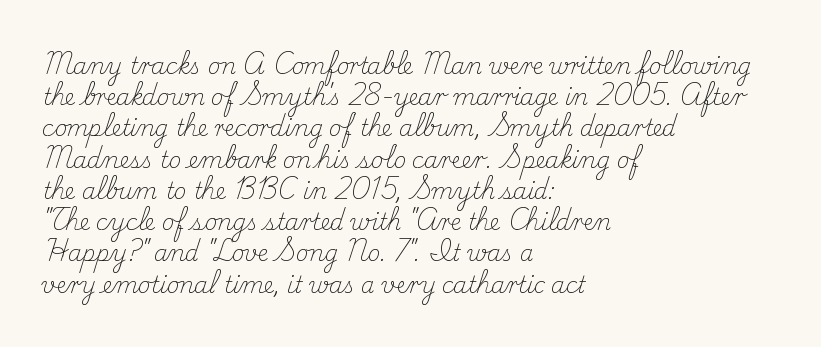
The image shows 22 px text type; set left-aligned, normal line spacing (1.42x), normal letter spacing, not underlined.
